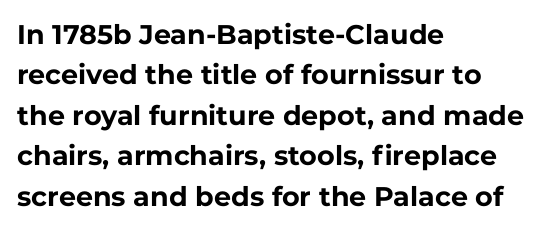
Q: Is the text bold? A: Yes.
Q: Is the text italic (slanted)? A: No, it is upright.
Q: Is the text underlined? A: No.
Q: How is the paragraph aligned? A: Left-aligned.
Q: Is the spacing between letters normal or unusually wide? A: Normal.
Q: Is the spacing between lines tight, normal or loose? A: Normal.
